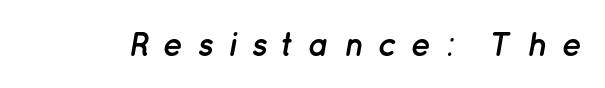
Does extra space separate the letters? Yes, quite a lot of it. Bare-footed words on every line. The specimen reads as italic at a glance. Chunky letters — that's bold for sure.
